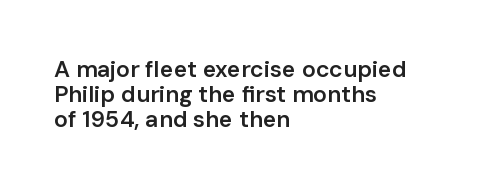
{"italic": "no", "bold": "semi", "underline": "no", "align": "left", "line_spacing": "tight", "line_spacing_ratio": 1.09, "letter_spacing": "normal", "letter_spacing_em": 0.0, "glyph_px": 23}
